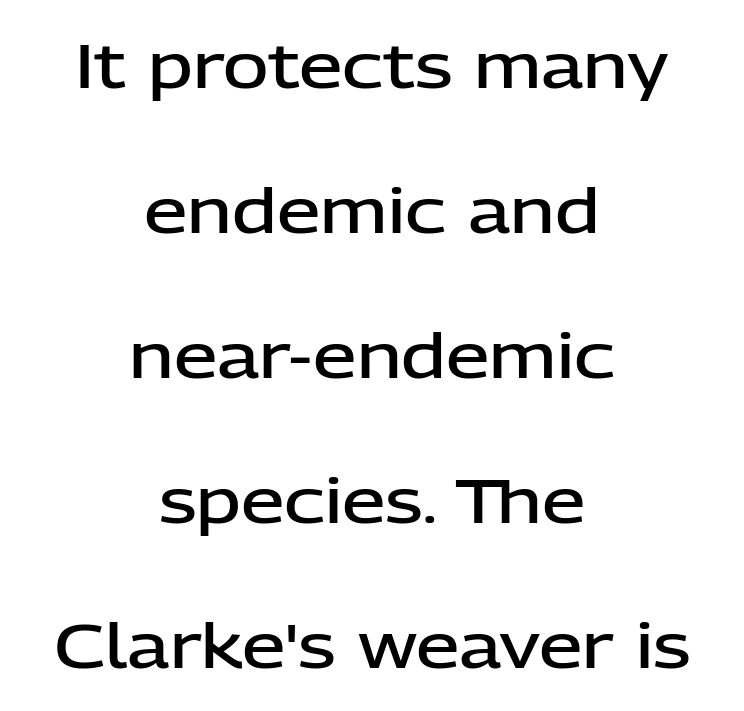
How are the letters spaced? Ordinarily, with no added tracking. This sample is center-justified, so both line endings float freely. The space beneath each line is pristine and unruled. The rendering uses natural spacing where letterforms have individual widths. As a designer I'd log this as weight 600, semibold.
